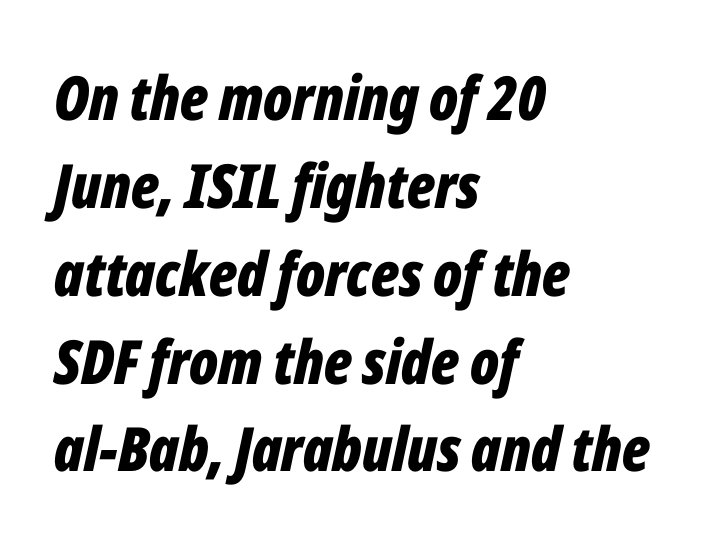
Yep, that's italic — everything's leaning. No word sits above an underline. Where is the straight margin? On the left. Default kerning and tracking; the words read as compact shapes.
